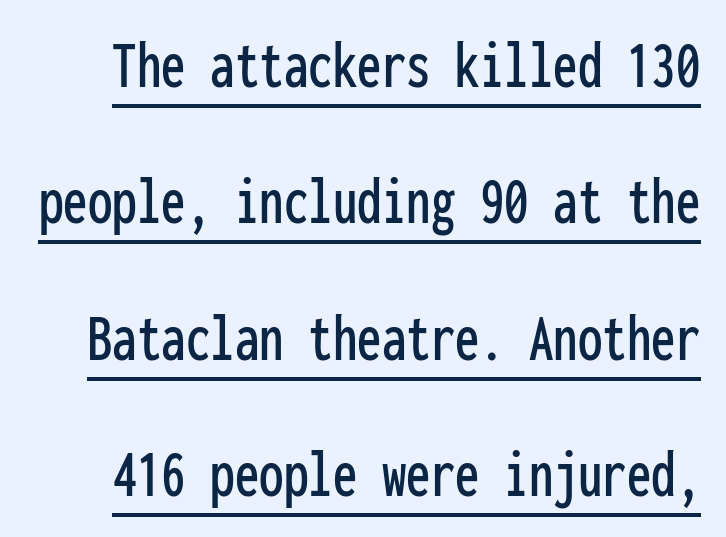
The typography opts for an upright posture over an oblique one. The letters carry no serifs — their stems end cleanly without finishing strokes. This rendering leaves character spacing at its baseline value. Looks like someone drew a line under every word here. Loosely led — the rows are spread out.
